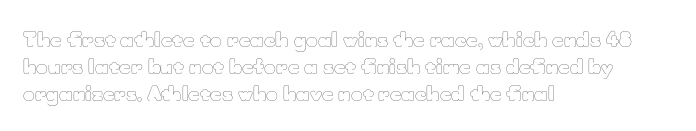
{"italic": "no", "bold": "no", "underline": "no", "align": "left", "line_spacing": "normal", "line_spacing_ratio": 1.36, "letter_spacing": "normal", "letter_spacing_em": 0.0, "glyph_px": 20}
